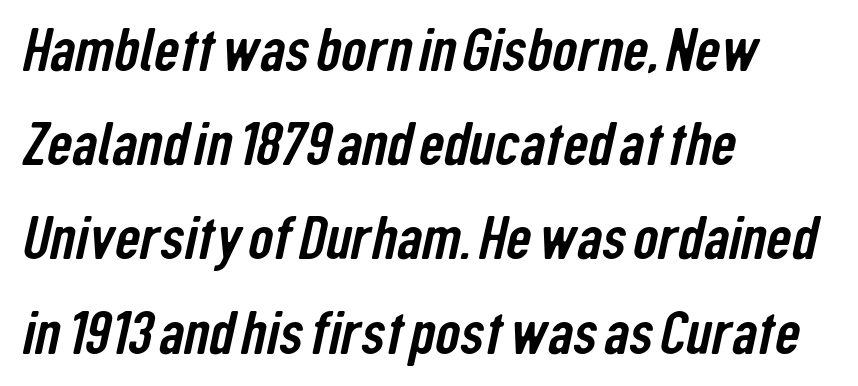
{"serif": "no", "width": "condensed", "stroke_contrast": "low", "x_height": "medium", "monospaced": "no", "underline": "no", "align": "left", "line_spacing": "normal", "line_spacing_ratio": 1.52, "letter_spacing": "normal", "letter_spacing_em": 0.0, "glyph_px": 62}
